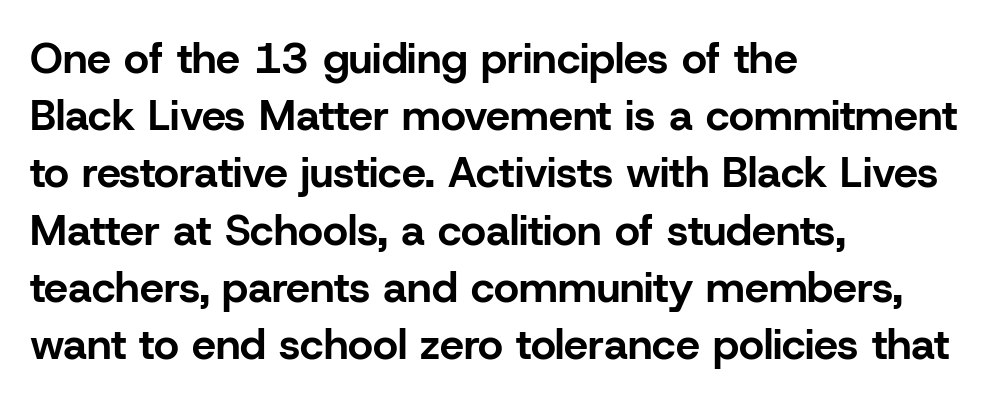
The rag falls on the right side of this text block. There is no visible air inserted between adjacent glyphs. This is the regular roman posture of the typeface. Varying glyph widths throughout — classic text-font behaviour.
